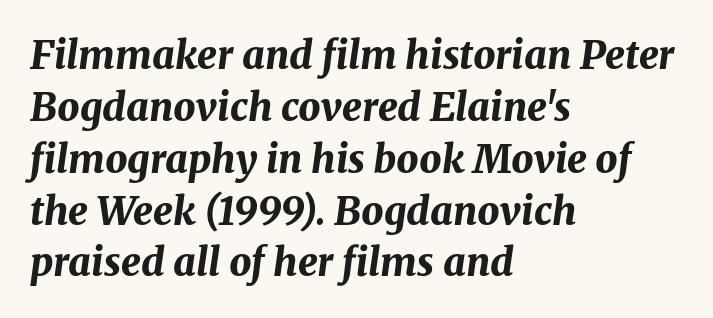
How heavy is the stroke? Heavy — this is a bold. The specimen omits any rule beneath the text block's lines. Italic: yes, the glyphs are oblique. There is no visible air inserted between adjacent glyphs. Here the designer chose a conventional face with non-uniform glyph widths.
